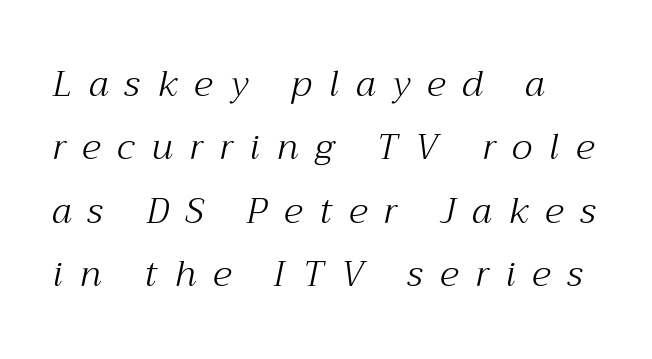
Type style note: has serifs. The rendering inserts visible extra space after every character. Think standard paragraph weight, or any step lighter than that. This rendering features lettering with no underline.
